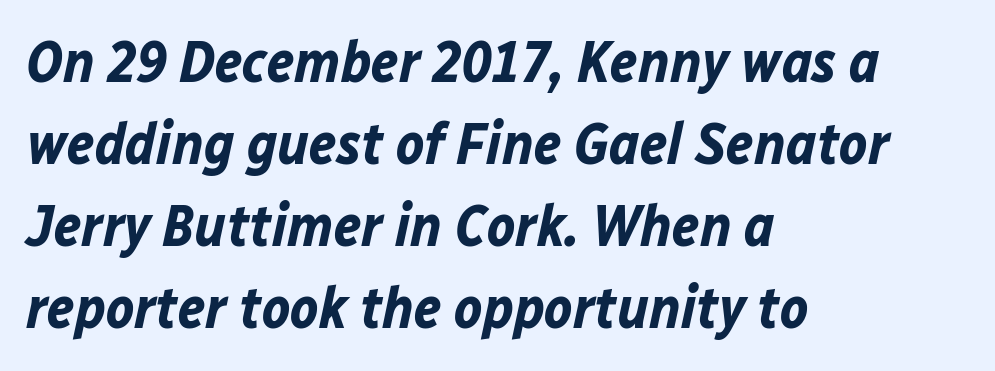
{"italic": "yes", "lean": "right", "slant_degrees": 12, "bold": "yes", "weight": "bold", "width": "normal", "stroke_contrast": "low", "x_height": "medium", "monospaced": "no", "underline": "no", "align": "left", "line_spacing": "normal", "line_spacing_ratio": 1.39, "letter_spacing": "normal", "letter_spacing_em": 0.0, "glyph_px": 59}
